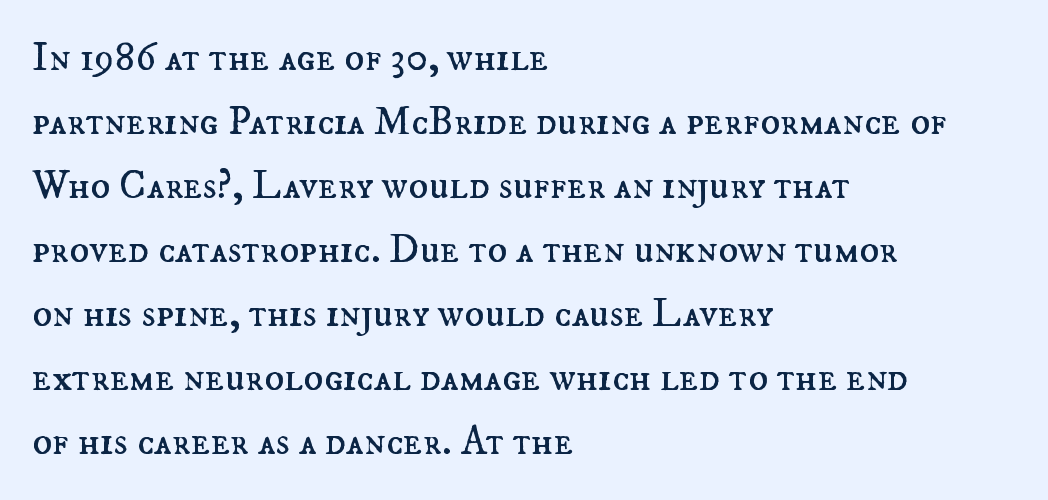
The image shows 41 px regular-weight type, upright; set left-aligned, normal line spacing (1.56x), normal letter spacing, not underlined; medium stroke contrast and a small x-height.
